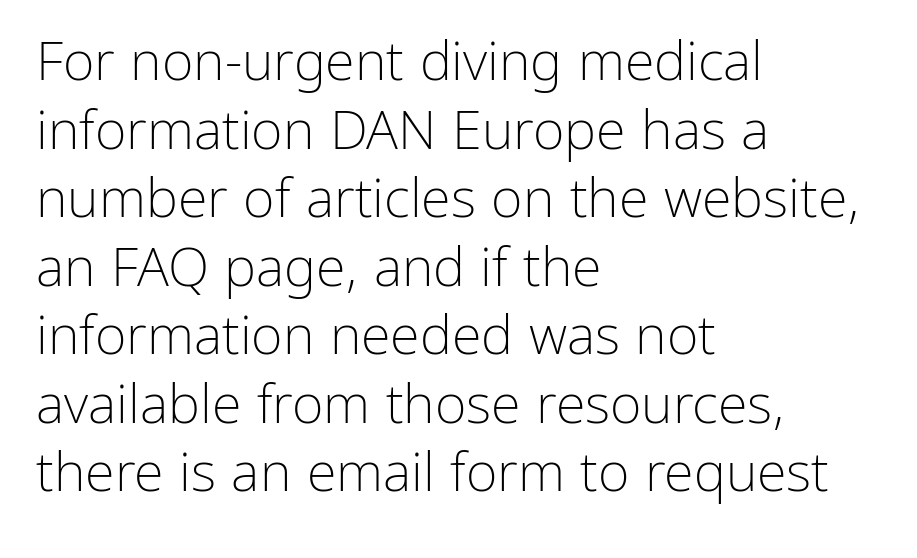
Q: Is the text bold? A: No.
Q: Is the text italic (slanted)? A: No, it is upright.
Q: Is the typeface a serif or a sans-serif typeface? A: Sans-serif.
Q: Is the text underlined? A: No.
Q: How is the paragraph aligned? A: Left-aligned.
Q: Is the spacing between letters normal or unusually wide? A: Normal.
Q: Is the spacing between lines tight, normal or loose? A: Normal.
Q: Width (condensed, normal, or wide)? A: Normal.
Q: Stroke contrast? A: Low.
Q: x-height? A: Medium.
Q: Monospaced? A: No.
